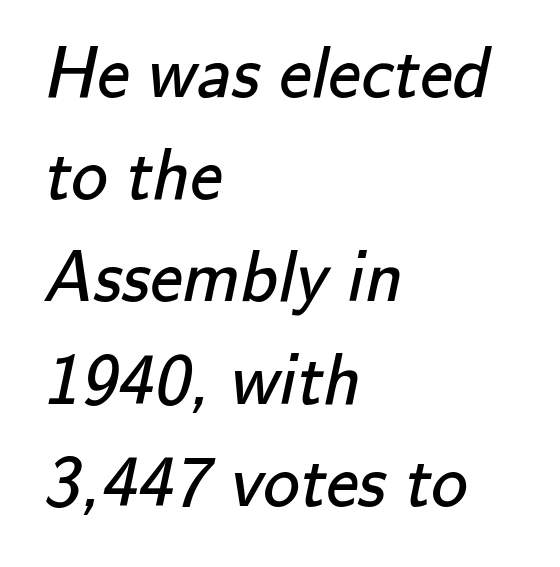
The font is comparable to plain body text, perhaps lighter. The paragraph has a hard left edge and a soft right edge. The line-height multiplier appears to be the usual default. Font category for this specimen: sans-serif.
